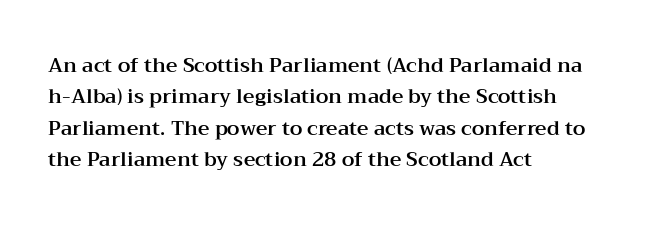
{"italic": "no", "underline": "no", "align": "left", "line_spacing": "normal", "line_spacing_ratio": 1.57, "letter_spacing": "normal", "letter_spacing_em": 0.0, "glyph_px": 20}
